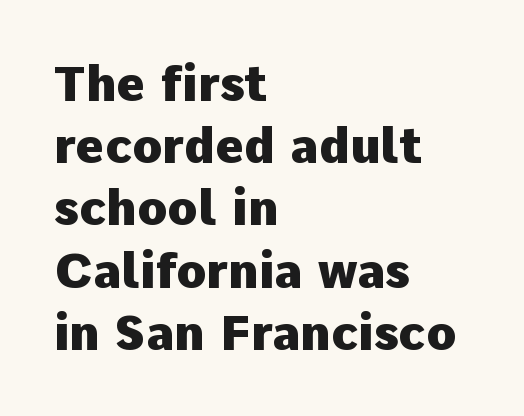
Q: Is the text bold? A: Yes.
Q: Is the text italic (slanted)? A: No, it is upright.
Q: Is the typeface a serif or a sans-serif typeface? A: Sans-serif.
Q: Is the text underlined? A: No.
Q: How is the paragraph aligned? A: Left-aligned.
Q: Is the spacing between letters normal or unusually wide? A: Normal.
Q: Is the spacing between lines tight, normal or loose? A: Normal.
Q: Width (condensed, normal, or wide)? A: Normal.
Q: Stroke contrast? A: Low.
Q: x-height? A: Medium.
Q: Monospaced? A: No.
